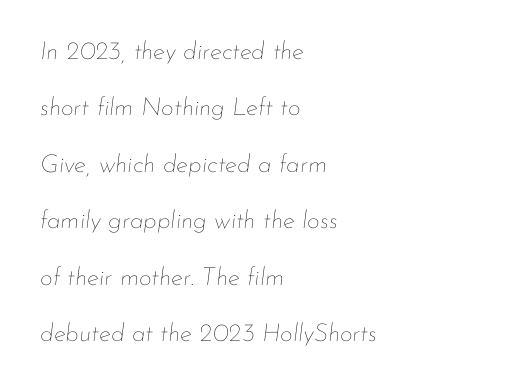
This sample trades compactness for vertical openness between lines. These lines were composed using italics. The weight would be labelled regular, book, light, or lighter still. The gaps between neighbouring characters are ordinary and unremarkable. Casual observation: everything's shoved over to the left.
